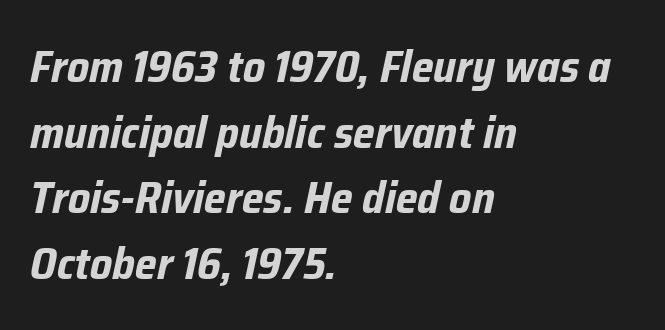
Q: Is the text bold? A: Yes.
Q: Is the text italic (slanted)? A: Yes, it leans right by about 12 degrees.
Q: Is the text underlined? A: No.
Q: How is the paragraph aligned? A: Left-aligned.
Q: Is the spacing between letters normal or unusually wide? A: Normal.
Q: Is the spacing between lines tight, normal or loose? A: Normal.
Q: Width (condensed, normal, or wide)? A: Condensed.
Q: Stroke contrast? A: Low.
Q: x-height? A: Medium.
Q: Monospaced? A: No.
